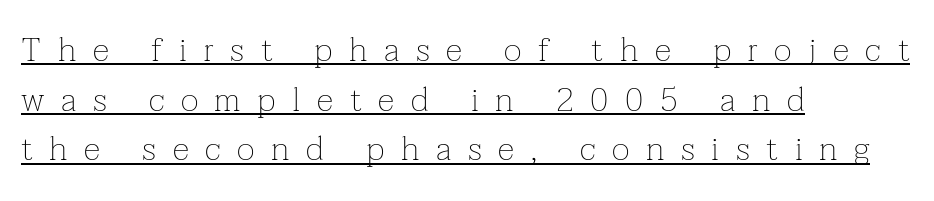
Q: Is the text bold? A: No.
Q: Is the text italic (slanted)? A: No, it is upright.
Q: Is the typeface a serif or a sans-serif typeface? A: Serif.
Q: Is the text underlined? A: Yes.
Q: How is the paragraph aligned? A: Left-aligned.
Q: Is the spacing between letters normal or unusually wide? A: Unusually wide.
Q: Is the spacing between lines tight, normal or loose? A: Normal.
Q: Width (condensed, normal, or wide)? A: Normal.
Q: Stroke contrast? A: Low.
Q: x-height? A: Medium.
Q: Monospaced? A: No.
